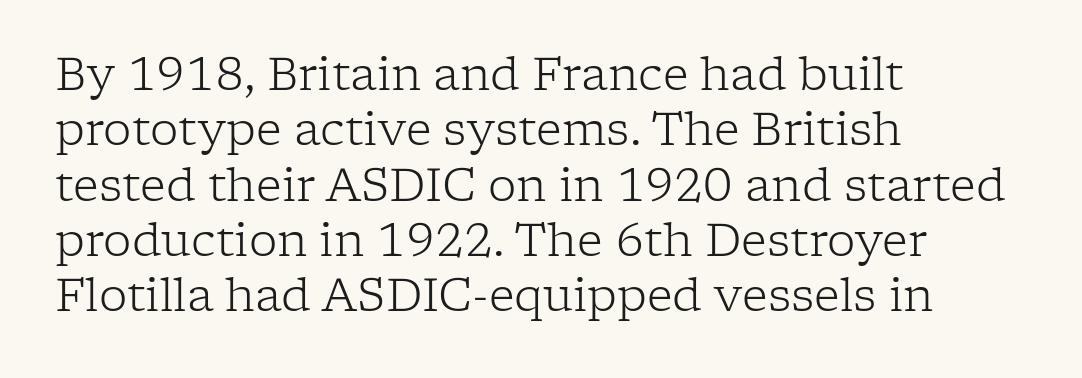
This sample has the flowing, uneven cadence of proportional lettering. Nope, not italic — everything's standing straight. Letters rest on an invisible, unmarked baseline. The text was rendered using a seriffed face with decorative stroke endings. The rendering keeps characters at their native spacing. Weight: regular or lighter.
